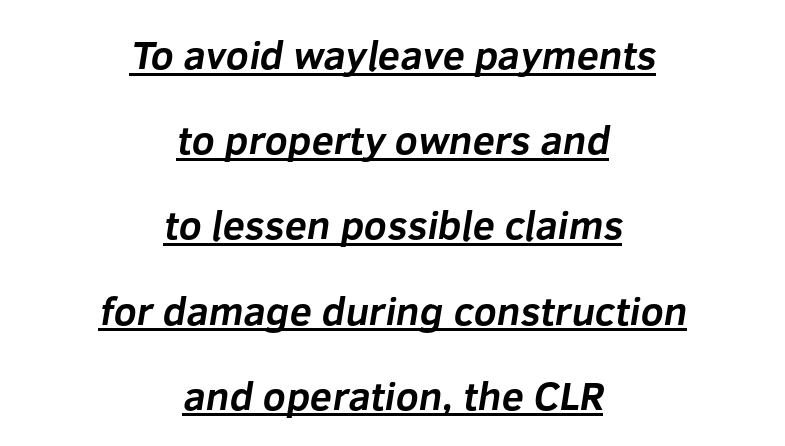
Q: Is the text bold? A: Yes.
Q: Is the typeface a serif or a sans-serif typeface? A: Sans-serif.
Q: Is the text underlined? A: Yes.
Q: How is the paragraph aligned? A: Centered.
Q: Is the spacing between letters normal or unusually wide? A: Normal.
Q: Is the spacing between lines tight, normal or loose? A: Loose.
Q: Width (condensed, normal, or wide)? A: Normal.
Q: Stroke contrast? A: Low.
Q: x-height? A: Medium.
Q: Monospaced? A: No.
